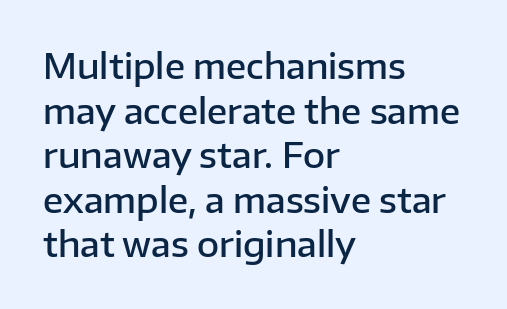
Q: Is the text bold? A: Semi-bold.
Q: Is the text italic (slanted)? A: No, it is upright.
Q: Is the typeface a serif or a sans-serif typeface? A: Sans-serif.
Q: Is the text underlined? A: No.
Q: How is the paragraph aligned? A: Left-aligned.
Q: Is the spacing between letters normal or unusually wide? A: Normal.
Q: Is the spacing between lines tight, normal or loose? A: Normal.
Q: Width (condensed, normal, or wide)? A: Normal.
Q: Stroke contrast? A: Low.
Q: x-height? A: Medium.
Q: Monospaced? A: No.
